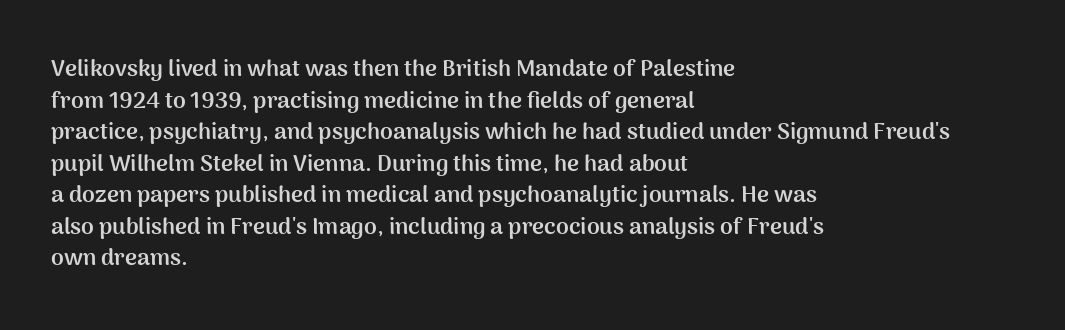
{"italic": "no", "bold": "yes", "underline": "no", "align": "left", "line_spacing": "normal", "line_spacing_ratio": 1.37, "letter_spacing": "normal", "letter_spacing_em": 0.0, "glyph_px": 23}
